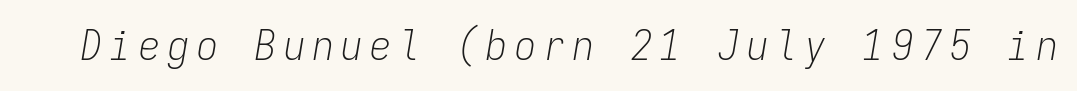
{"italic": "yes", "lean": "right", "slant_degrees": 9, "bold": "no", "weight": "light", "width": "condensed", "stroke_contrast": "low", "x_height": "medium", "monospaced": "yes", "underline": "no", "glyph_px": 42}
